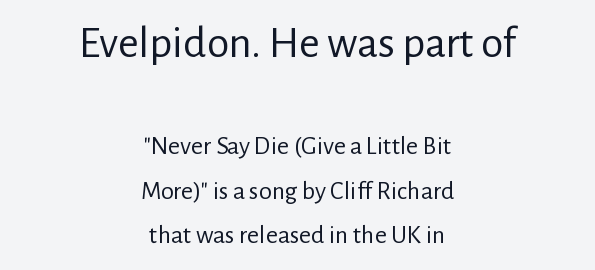
The image shows 45 px regular-weight sans-serif type, upright; set centered, normal line spacing (1.7x), normal letter spacing, not underlined; the first (top) block is 1.73x larger; low stroke contrast and a medium x-height.
